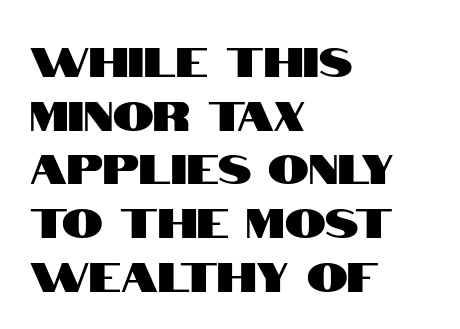
The image shows 41 px condensed sans-serif type, upright; set left-aligned, normal line spacing (1.31x), normal letter spacing, not underlined; high stroke contrast and a large x-height.
